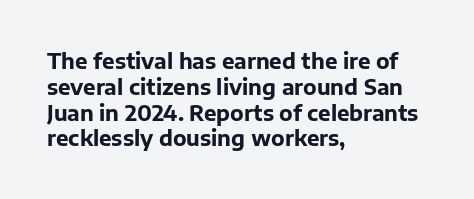
The image shows 21 px bold type, upright; set left-aligned, line spacing 1.23x, normal letter spacing, not underlined.
